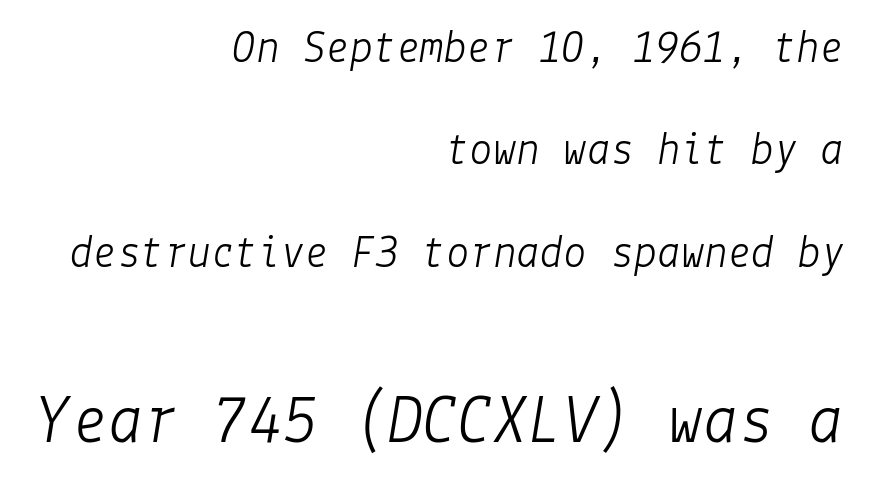
Style check: oblique. One-word summary of the alignment: right. The rendering enlarges the type as you move from the upper chunk to the lower. Letters rest on an invisible, unmarked baseline. Widely set lines give the paragraph a tall, airy silhouette.
